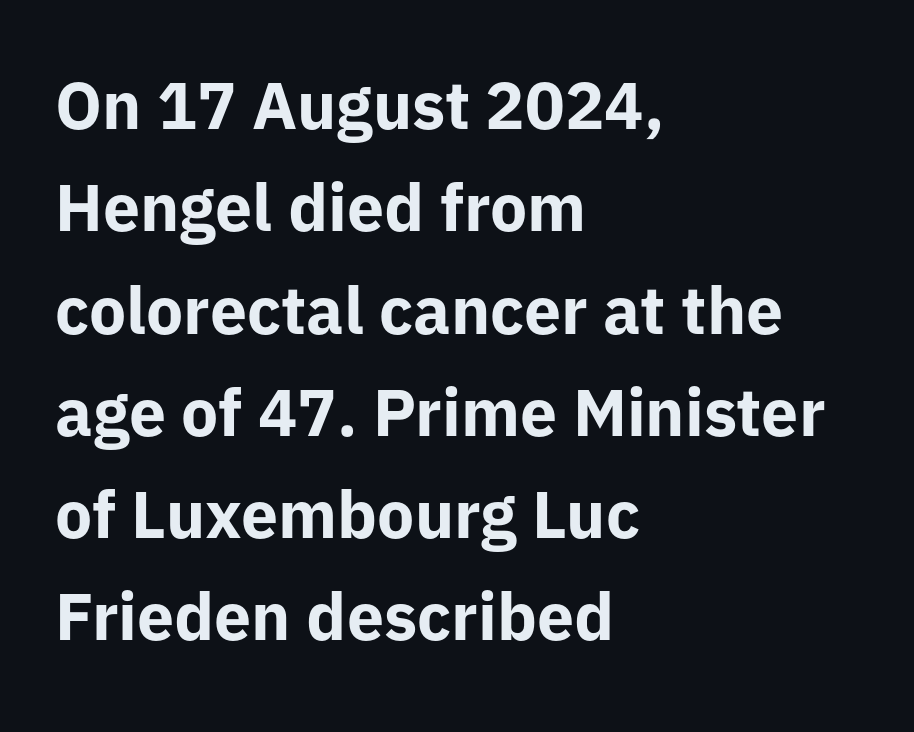
Observe the ordinary spacing: letters are neighbours, not strangers. In terms of leading, this rendering sits right in the middle. No word sits above an underline. Strong, thick strokes mark this as bold type. These lines stack with their left ends in a neat column.
